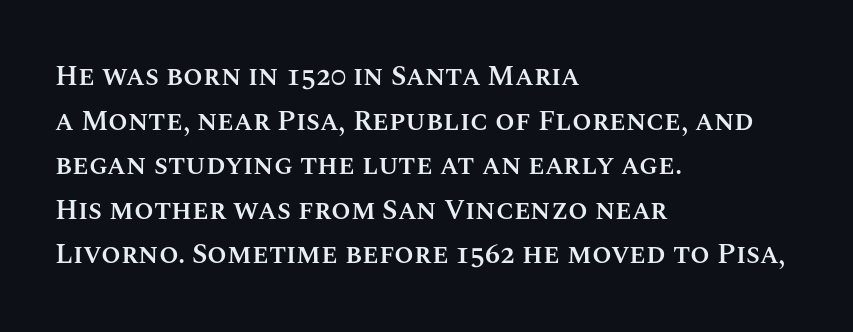
Visually the block forms a straight wall on the left and a jagged coastline on the right. Is the letter spacing exaggerated? No — it looks like the ordinary default. Underlining? Definitely not there. Typographic density is moderately raised because the face is semibold.
